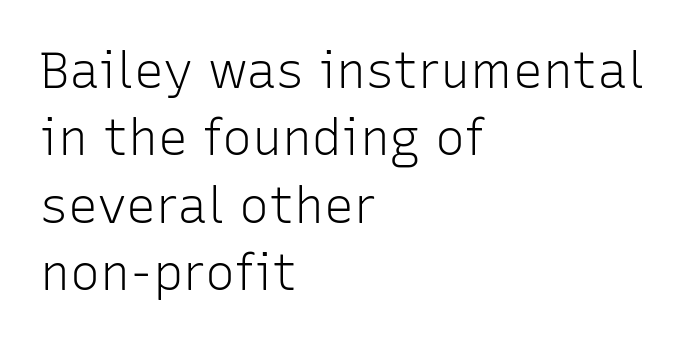
Q: Is the text bold? A: No.
Q: Is the text italic (slanted)? A: No, it is upright.
Q: Is the typeface a serif or a sans-serif typeface? A: Sans-serif.
Q: Is the text underlined? A: No.
Q: How is the paragraph aligned? A: Left-aligned.
Q: Is the spacing between letters normal or unusually wide? A: Normal.
Q: Is the spacing between lines tight, normal or loose? A: Normal.
Q: Width (condensed, normal, or wide)? A: Normal.
Q: Stroke contrast? A: Low.
Q: x-height? A: Medium.
Q: Monospaced? A: No.
